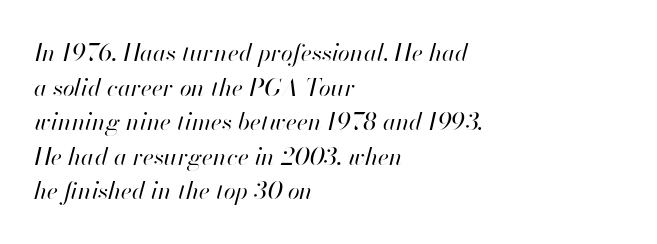
The image shows 24 px text type, italic (leaning right); set left-aligned, normal line spacing (1.44x), normal letter spacing, not underlined.
